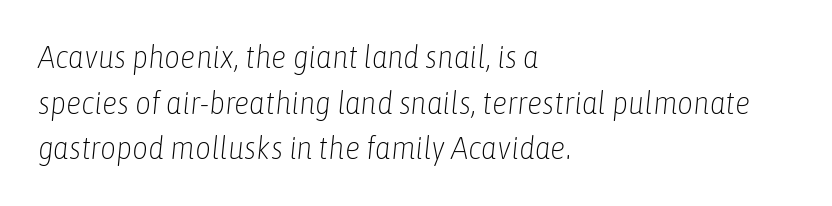
Successive baselines arrive at the customary interval. In terms of posture, this sample is oblique. If you drew a ruler down the left edge, every line would touch it. Each row of text sits above clean, open space. Between one letter and the next there's only the usual sliver of space. The letterforms sit at book weight or below.
